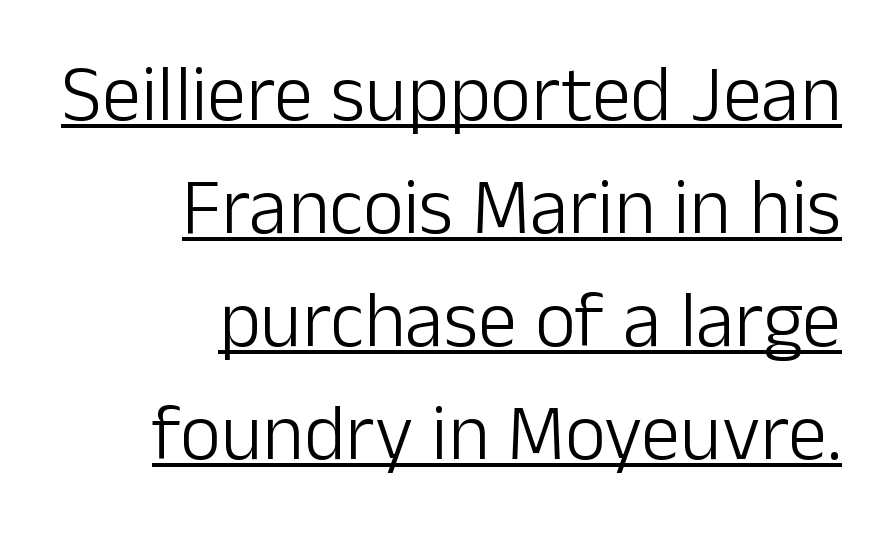
The rendering uses the underline text-decoration. Letter spacing: default. Observe the absence of serifs on each vertical stroke in this sample. Typeset ragged left — the right edge is the straight one. Here the designer chose a conventional face with non-uniform glyph widths. Posture: upright roman.
